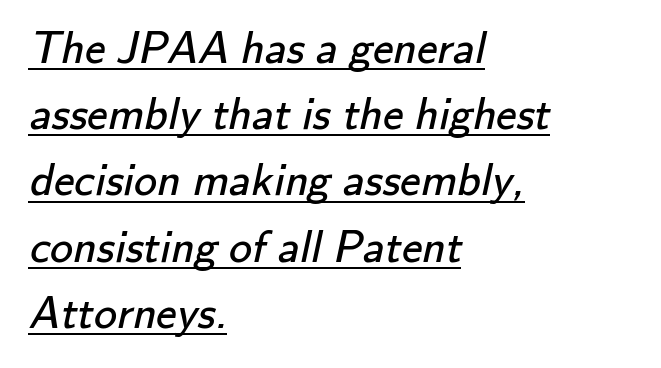
Ink coverage per letter is moderate at most. Looks like regular typesetting: each glyph gets only the width it needs. Serif or sans? Sans — the stroke terminals are bare. A continuous stroke trails under the words, as in a hyperlink.
